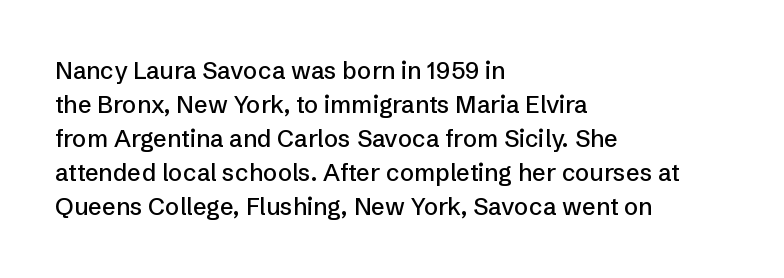
The image shows 24 px text type, upright; set left-aligned, normal line spacing (1.42x), normal letter spacing, not underlined.
